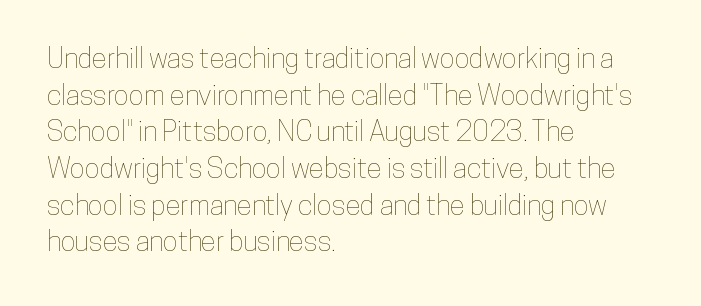
{"italic": "no", "width": "condensed", "stroke_contrast": "low", "x_height": "medium", "monospaced": "no", "underline": "no", "align": "left", "line_spacing": "normal", "line_spacing_ratio": 1.31, "letter_spacing": "normal", "letter_spacing_em": 0.0, "glyph_px": 28}
